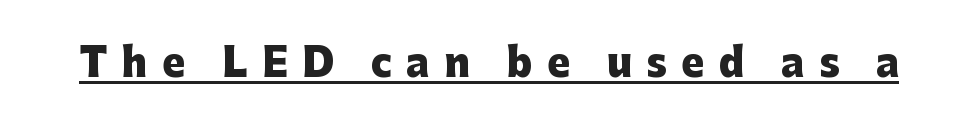
The glyphs in this specimen are sans serif. The lettering holds an erect, upright posture throughout. This sample carries an underscore along the baseline area. A typesetter would call this proportional, since set widths differ per character. Short note: letters widely spaced.
